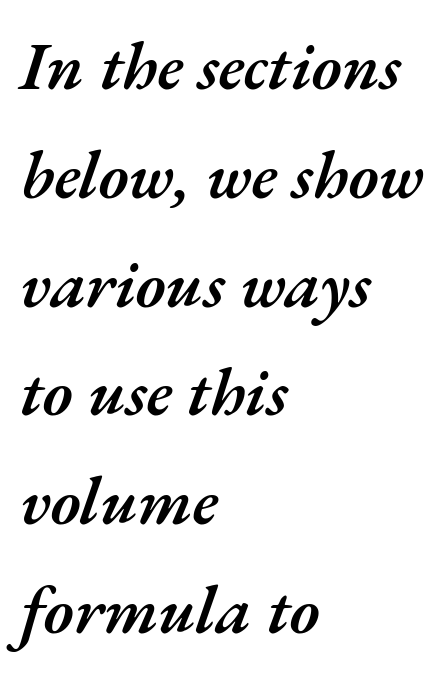
Q: Is the text bold? A: Semi-bold.
Q: Is the text italic (slanted)? A: Yes, it leans right by about 17 degrees.
Q: Is the text underlined? A: No.
Q: How is the paragraph aligned? A: Left-aligned.
Q: Is the spacing between letters normal or unusually wide? A: Normal.
Q: Is the spacing between lines tight, normal or loose? A: Normal.
Q: Width (condensed, normal, or wide)? A: Normal.
Q: Stroke contrast? A: Medium.
Q: x-height? A: Small.
Q: Monospaced? A: No.
